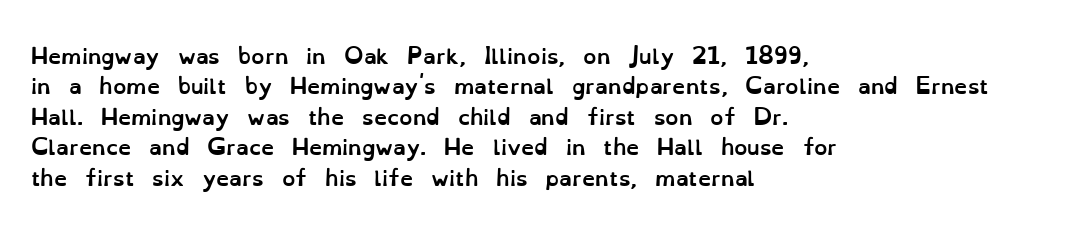
Notice how the stems are strictly vertical — no italics here. These words are printed bold, with thick strokes throughout. Leading: standard. You could call the tracking neutral — neither tight nor loose. The rendering anchors every line to the left-hand side. The words here are not underlined.
